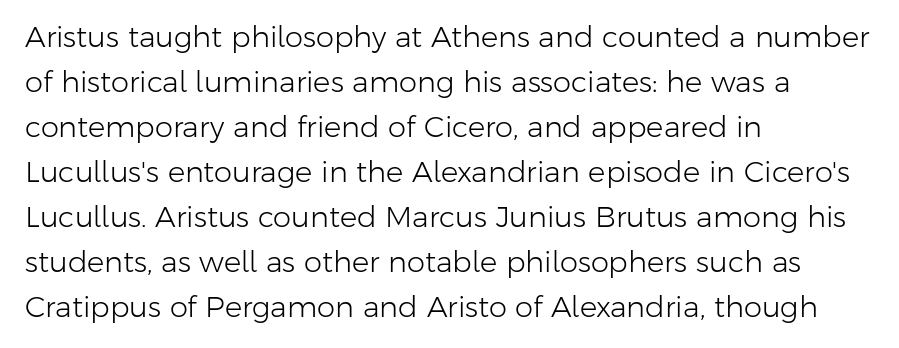
The image shows 29 px light sans-serif type, upright; set left-aligned, normal line spacing (1.55x), normal letter spacing, not underlined; low stroke contrast and a medium x-height.
